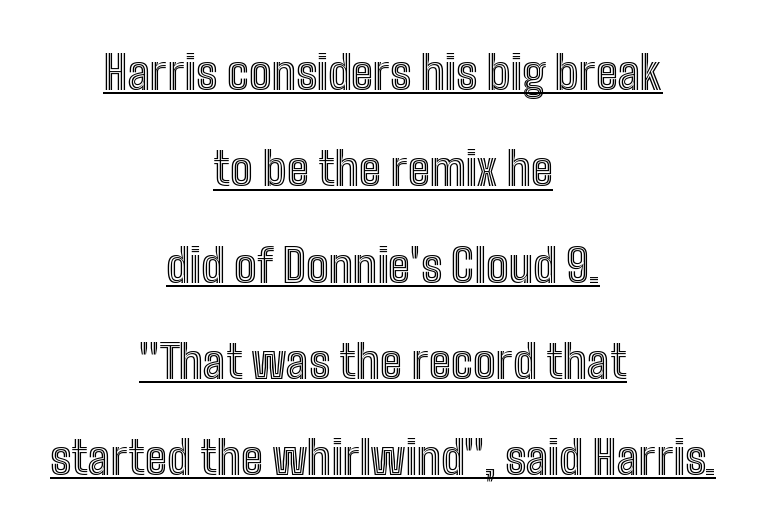
{"italic": "no", "width": "condensed", "x_height": "medium", "monospaced": "no", "underline": "yes", "align": "center", "line_spacing": "loose", "line_spacing_ratio": 2.14, "letter_spacing": "normal", "letter_spacing_em": 0.0, "glyph_px": 45}
